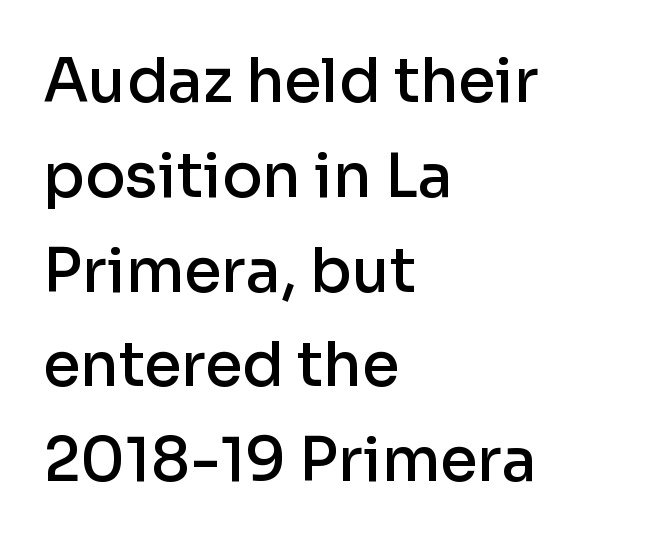
{"serif": "no", "italic": "no", "bold": "semi", "weight": "semibold", "width": "normal", "stroke_contrast": "low", "x_height": "medium", "monospaced": "no", "underline": "no", "align": "left", "line_spacing": "normal", "line_spacing_ratio": 1.58, "letter_spacing": "normal", "letter_spacing_em": 0.0, "glyph_px": 60}
